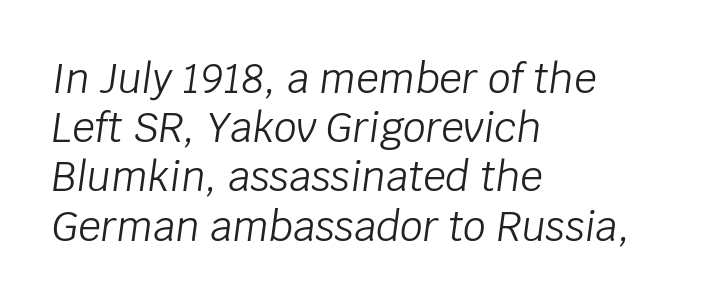
Q: Is the text bold? A: No.
Q: Is the text italic (slanted)? A: Yes, it leans right by about 8 degrees.
Q: Is the text underlined? A: No.
Q: How is the paragraph aligned? A: Left-aligned.
Q: Is the spacing between letters normal or unusually wide? A: Normal.
Q: Width (condensed, normal, or wide)? A: Normal.
Q: Stroke contrast? A: Low.
Q: x-height? A: Large.
Q: Monospaced? A: No.
